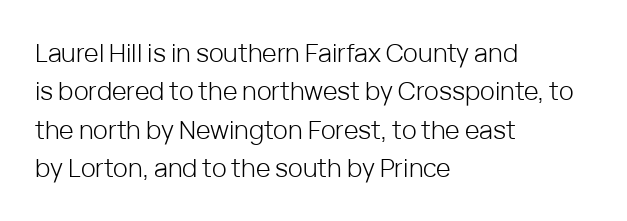
This sample uses an upright cut, with every glyph sitting square on the baseline. The string is rendered with underlining switched off. Tracking value appears to be zero — textbook default spacing. The lines in this sample share a left origin and differ only in where they stop. Vertical spacing — default.
